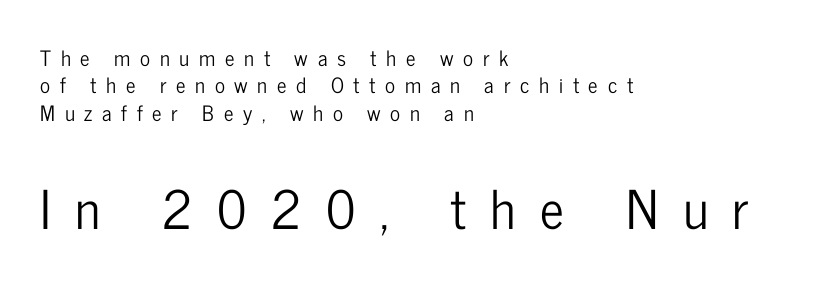
{"serif": "no", "italic": "no", "width": "condensed", "stroke_contrast": "low", "x_height": "medium", "monospaced": "no", "underline": "no", "align": "left", "line_spacing": "normal", "line_spacing_ratio": 1.3, "letter_spacing": "wide", "letter_spacing_em": 0.46, "larger_block": "second", "size_ratio": 2.52, "glyph_px": 53}
